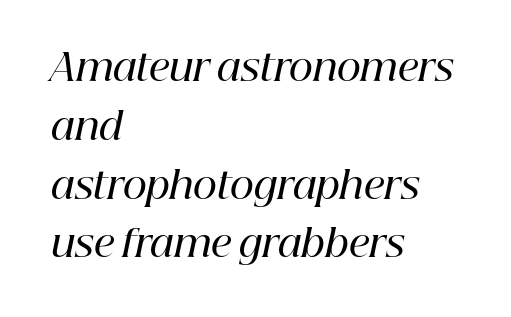
The image shows 37 px semibold serif type, italic (leaning right); set left-aligned, normal line spacing (1.59x), normal letter spacing, not underlined; high stroke contrast and a medium x-height.
